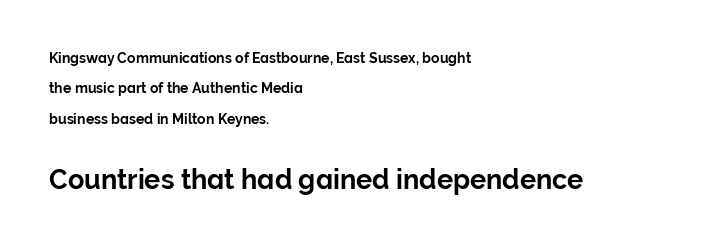
The letters stand straight up with perfectly vertical stems. Glyph-to-glyph distance matches everyday printed text. Anything drawn beneath the words? Only blank space. Does the leading feel generous? Absolutely, it's lavish. Typesetter's note — lower block bumped up in size, upper block left smaller.
